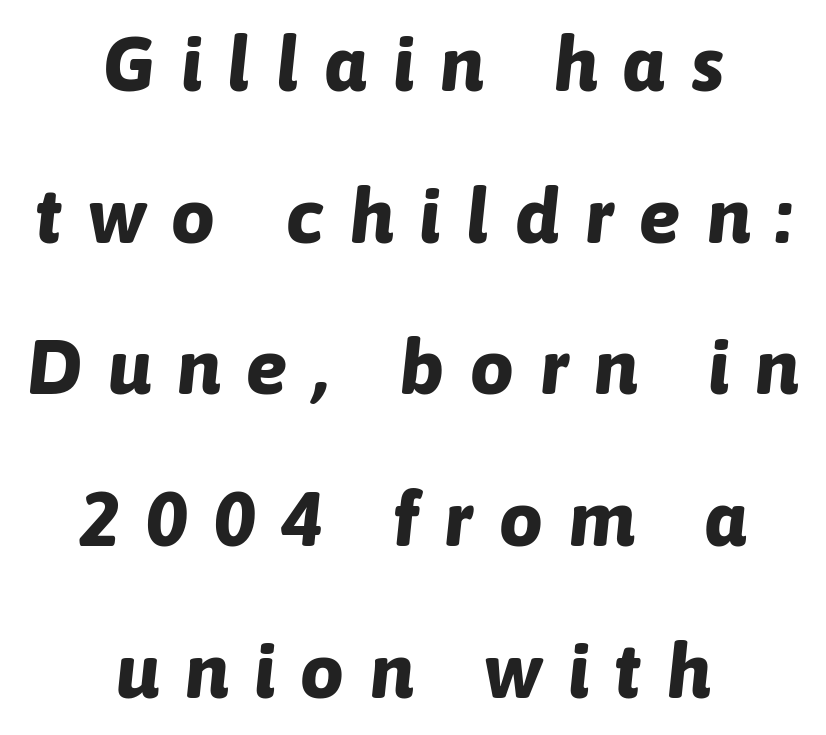
{"italic": "yes", "lean": "right", "slant_degrees": 6, "bold": "yes", "weight": "bold", "width": "normal", "stroke_contrast": "low", "x_height": "medium", "monospaced": "no", "underline": "no", "align": "center", "line_spacing": "loose", "line_spacing_ratio": 1.97, "letter_spacing": "wide", "letter_spacing_em": 0.34, "glyph_px": 77}
